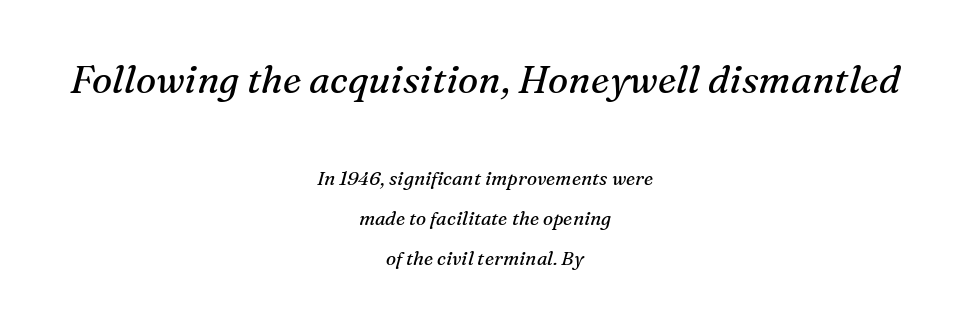
The image shows 38 px regular-weight serif type, italic (leaning right); set centered, loose line spacing (2.11x), normal letter spacing, not underlined; the first (top) block is 2.0x larger; medium stroke contrast and a medium x-height.
